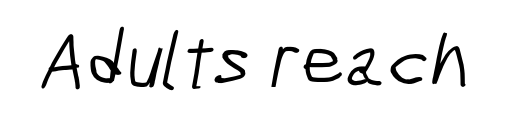
{"serif": "no", "bold": "no", "weight": "light", "width": "condensed", "stroke_contrast": "low", "x_height": "medium", "monospaced": "no", "underline": "no", "letter_spacing": "normal", "letter_spacing_em": 0.0, "glyph_px": 78}
